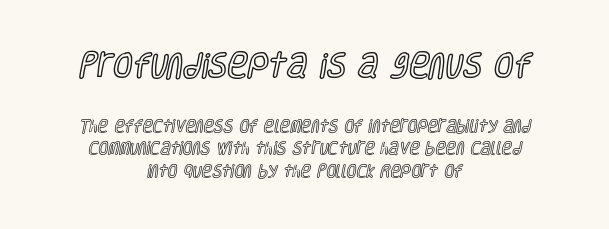
{"width": "condensed", "x_height": "large", "monospaced": "no", "underline": "no", "align": "center", "line_spacing": "normal", "line_spacing_ratio": 1.62, "letter_spacing": "normal", "letter_spacing_em": 0.0, "larger_block": "first", "size_ratio": 2.0, "glyph_px": 28}
